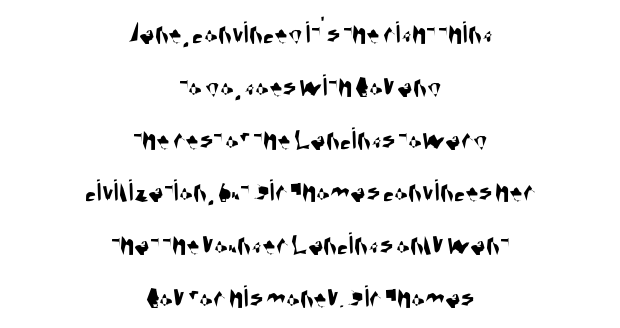
{"serif": "no", "width": "condensed", "stroke_contrast": "medium", "x_height": "large", "monospaced": "no", "underline": "no", "align": "center", "line_spacing": "normal", "line_spacing_ratio": 1.65, "letter_spacing": "normal", "letter_spacing_em": 0.0, "glyph_px": 32}
